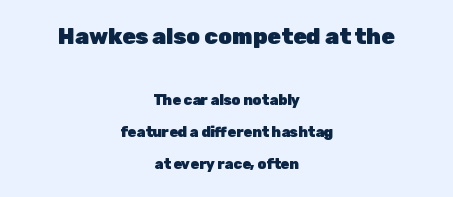
The image shows 22 px bold type, upright; set centered, loose line spacing (2.29x), normal letter spacing, not underlined; the first (top) block is 1.57x larger.
